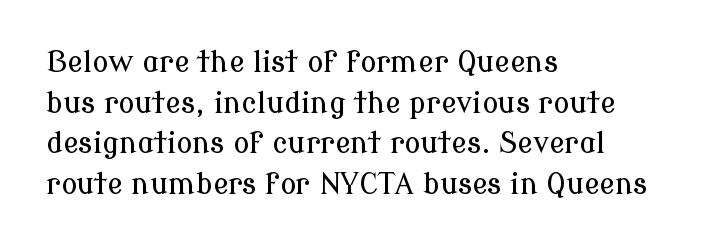
Just letters on the line, the space beneath them empty. Caption: multi-line text, flush left, ragged right. This sample has the flowing, uneven cadence of proportional lettering. Font category for this specimen: serif. The lines sit at an ordinary, default distance from one another.
